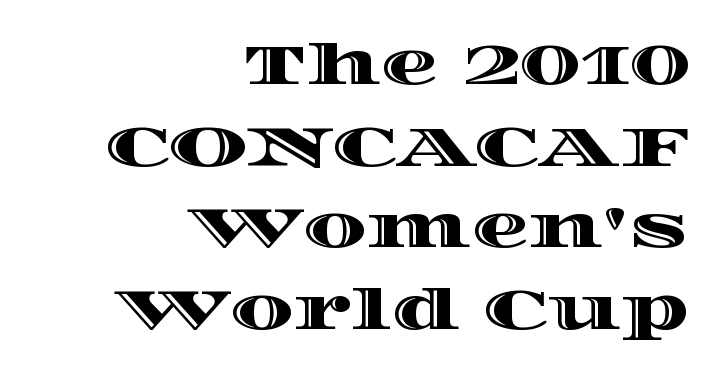
This sample has the flowing, uneven cadence of proportional lettering. Which margin do the lines hug? The right one — the left edge is uneven. This sample uses plain, unmodified letter spacing. These lines sit exactly where default settings would place them.
